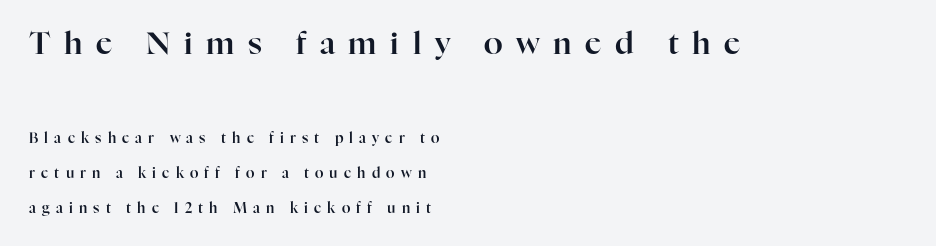
Q: Is the text italic (slanted)? A: No, it is upright.
Q: Is the typeface a serif or a sans-serif typeface? A: Serif.
Q: Is the text underlined? A: No.
Q: How is the paragraph aligned? A: Left-aligned.
Q: Is the spacing between letters normal or unusually wide? A: Unusually wide.
Q: Is the spacing between lines tight, normal or loose? A: Loose.
Q: Which block of text is set in a larger size, the first (top) or the second (bottom)? A: The first (top) one.
Q: Width (condensed, normal, or wide)? A: Normal.
Q: Stroke contrast? A: High.
Q: x-height? A: Medium.
Q: Monospaced? A: No.
